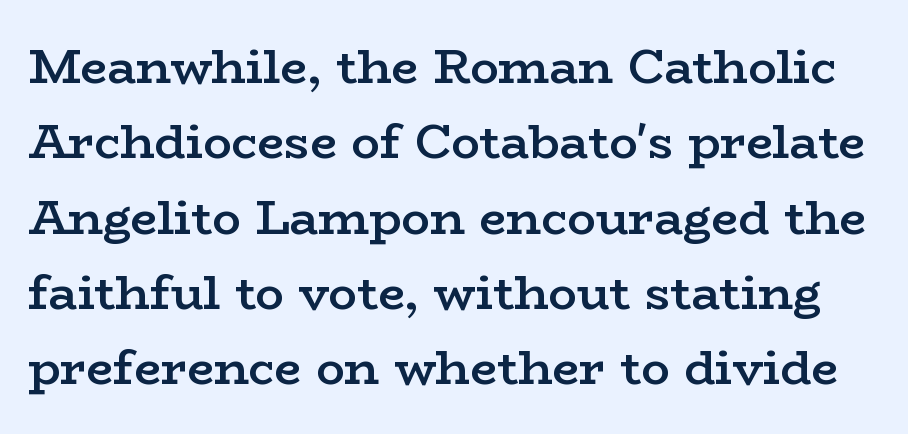
Q: Is the text bold? A: Semi-bold.
Q: Is the text italic (slanted)? A: No, it is upright.
Q: Is the typeface a serif or a sans-serif typeface? A: Serif.
Q: Is the text underlined? A: No.
Q: Is the spacing between letters normal or unusually wide? A: Normal.
Q: Is the spacing between lines tight, normal or loose? A: Normal.
Q: Width (condensed, normal, or wide)? A: Wide.
Q: Stroke contrast? A: Low.
Q: x-height? A: Medium.
Q: Monospaced? A: No.
